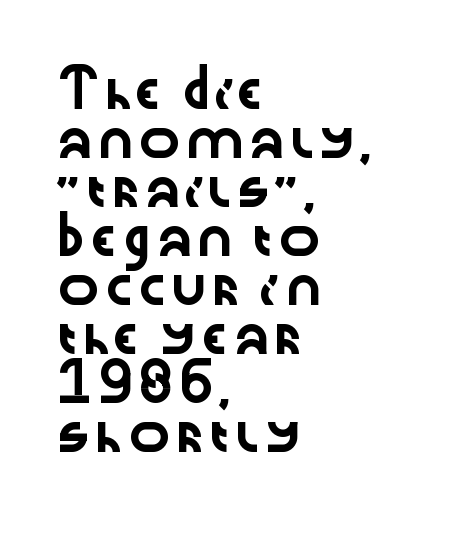
{"serif": "no", "italic": "no", "width": "wide", "stroke_contrast": "low", "x_height": "medium", "monospaced": "no", "underline": "no", "align": "left", "line_spacing": "normal", "line_spacing_ratio": 1.4, "letter_spacing": "normal", "letter_spacing_em": 0.0, "glyph_px": 35}
